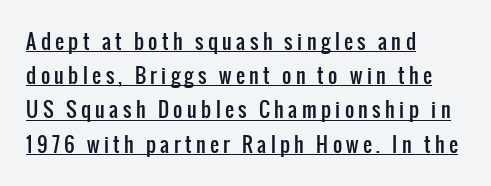
{"italic": "no", "underline": "yes", "align": "left", "line_spacing_ratio": 1.71, "letter_spacing": "wide", "letter_spacing_em": 0.22, "glyph_px": 20}
